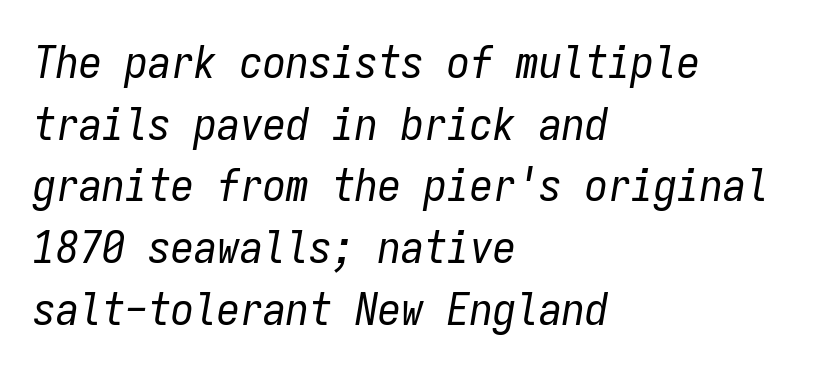
Q: Is the text bold? A: No.
Q: Is the text italic (slanted)? A: Yes, it leans right by about 9 degrees.
Q: Is the text underlined? A: No.
Q: How is the paragraph aligned? A: Left-aligned.
Q: Is the spacing between letters normal or unusually wide? A: Normal.
Q: Is the spacing between lines tight, normal or loose? A: Normal.
Q: Width (condensed, normal, or wide)? A: Condensed.
Q: Stroke contrast? A: Low.
Q: x-height? A: Medium.
Q: Monospaced? A: Yes.
